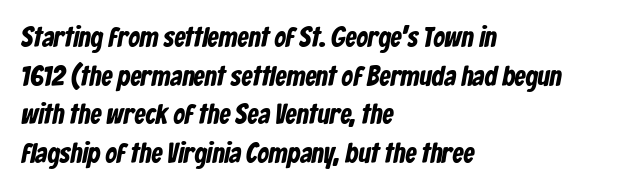
Q: Is the typeface a serif or a sans-serif typeface? A: Sans-serif.
Q: Is the text underlined? A: No.
Q: How is the paragraph aligned? A: Left-aligned.
Q: Is the spacing between letters normal or unusually wide? A: Normal.
Q: Is the spacing between lines tight, normal or loose? A: Normal.
Q: Width (condensed, normal, or wide)? A: Condensed.
Q: Stroke contrast? A: Low.
Q: x-height? A: Medium.
Q: Monospaced? A: No.
